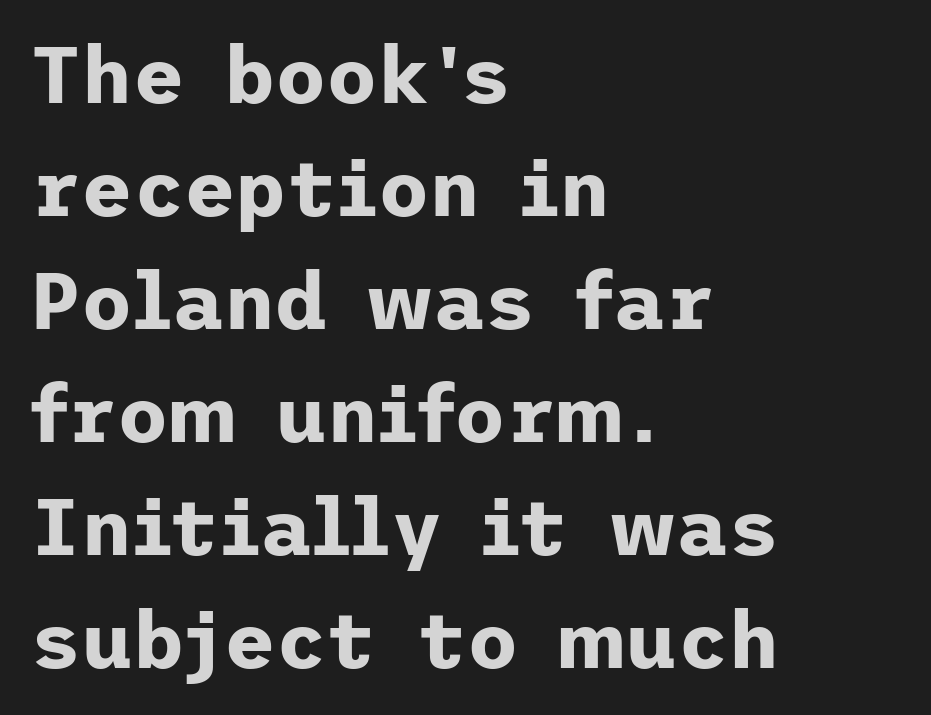
The image shows 79 px bold sans-serif type, upright; set left-aligned, normal line spacing (1.43x), normal letter spacing, not underlined; low stroke contrast and a medium x-height.
